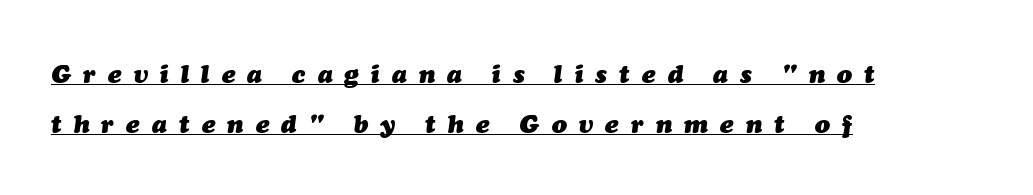
The image shows 25 px bold type, italic (leaning right); set left-aligned, loose line spacing (1.99x), unusually wide letter spacing (+0.49 em), underlined.
